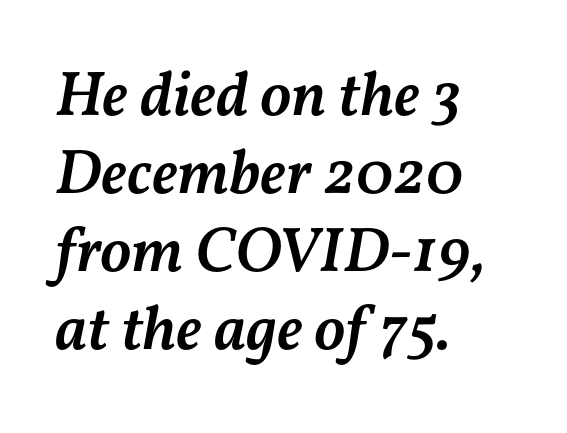
The horizontal fit of the characters is conventional and even. These lines carry some extra weight — a demibold, not a full bold. The lines in this sample share a left origin and differ only in where they stop. Is this a fixed-width face? No — the glyphs have proportional, varying widths.
